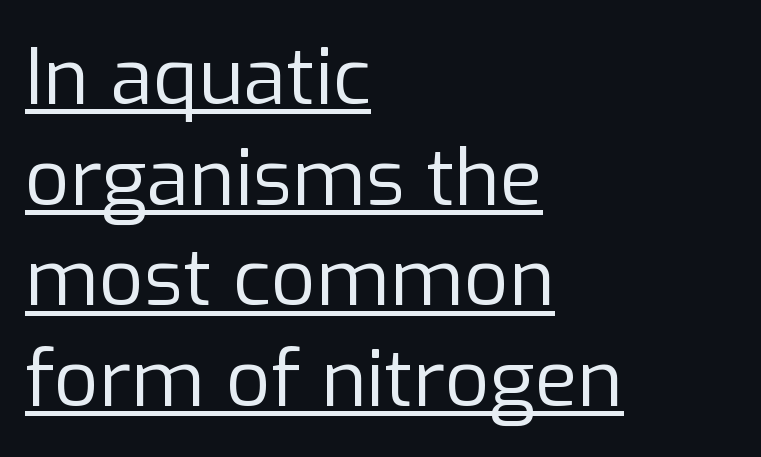
Q: Is the text bold? A: No.
Q: Is the text italic (slanted)? A: No, it is upright.
Q: Is the typeface a serif or a sans-serif typeface? A: Sans-serif.
Q: Is the text underlined? A: Yes.
Q: How is the paragraph aligned? A: Left-aligned.
Q: Is the spacing between letters normal or unusually wide? A: Normal.
Q: Is the spacing between lines tight, normal or loose? A: Normal.
Q: Width (condensed, normal, or wide)? A: Normal.
Q: Stroke contrast? A: Low.
Q: x-height? A: Medium.
Q: Monospaced? A: No.
